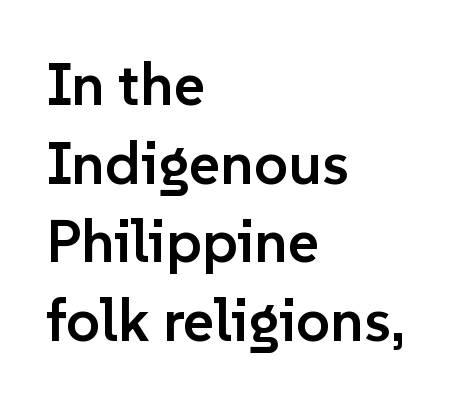
Q: Is the text bold? A: Semi-bold.
Q: Is the text italic (slanted)? A: No, it is upright.
Q: Is the typeface a serif or a sans-serif typeface? A: Sans-serif.
Q: Is the text underlined? A: No.
Q: How is the paragraph aligned? A: Left-aligned.
Q: Is the spacing between letters normal or unusually wide? A: Normal.
Q: Is the spacing between lines tight, normal or loose? A: Normal.
Q: Width (condensed, normal, or wide)? A: Normal.
Q: Stroke contrast? A: Low.
Q: x-height? A: Medium.
Q: Monospaced? A: No.
